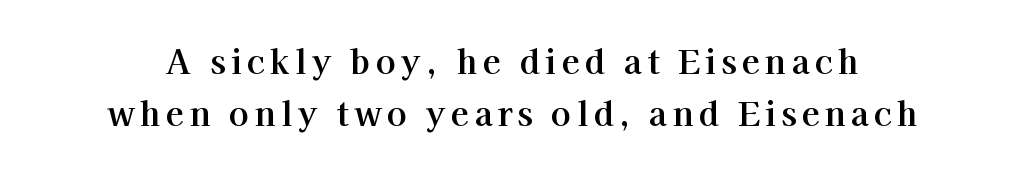
The image shows 33 px serif type, upright; set normal line spacing (1.58x), not underlined; high stroke contrast and a medium x-height.
